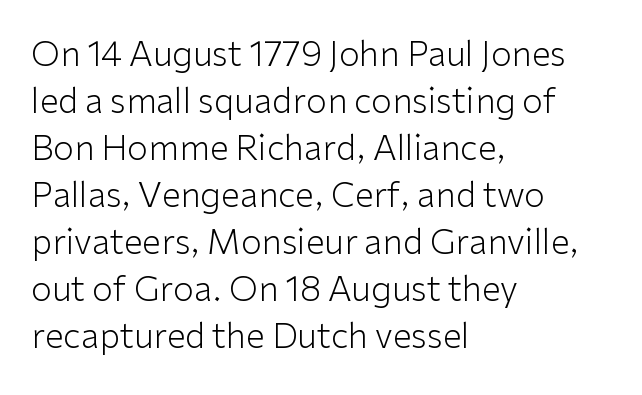
{"serif": "no", "italic": "no", "bold": "no", "weight": "light", "width": "normal", "stroke_contrast": "low", "x_height": "medium", "monospaced": "no", "underline": "no", "align": "left", "line_spacing": "normal", "line_spacing_ratio": 1.38, "letter_spacing": "normal", "letter_spacing_em": 0.0, "glyph_px": 34}
